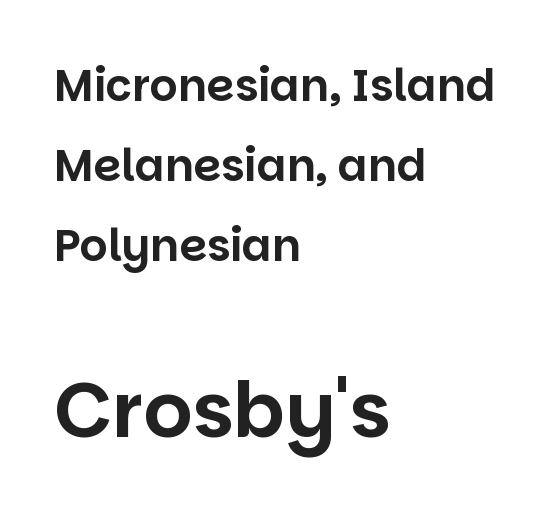
{"serif": "no", "italic": "no", "width": "normal", "stroke_contrast": "low", "x_height": "large", "monospaced": "no", "underline": "no", "align": "left", "line_spacing_ratio": 1.82, "letter_spacing": "normal", "letter_spacing_em": 0.0, "larger_block": "second", "size_ratio": 1.75, "glyph_px": 77}
